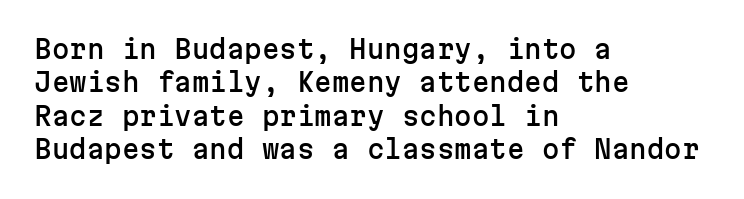
Students, observe: this is what conventionally led text looks like. Observe the ordinary spacing: letters are neighbours, not strangers. Designer's note — italics off, roman on. The specimen omits any rule beneath the text block's lines.
